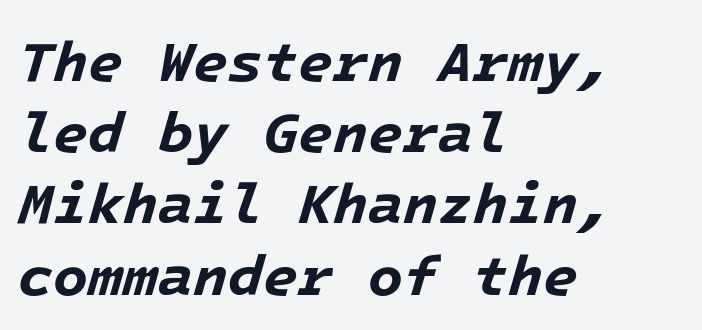
Q: Is the text bold? A: Yes.
Q: Is the text italic (slanted)? A: Yes, it leans right by about 16 degrees.
Q: Is the text underlined? A: No.
Q: How is the paragraph aligned? A: Left-aligned.
Q: Is the spacing between letters normal or unusually wide? A: Normal.
Q: Is the spacing between lines tight, normal or loose? A: Normal.
Q: Width (condensed, normal, or wide)? A: Normal.
Q: Stroke contrast? A: Low.
Q: x-height? A: Medium.
